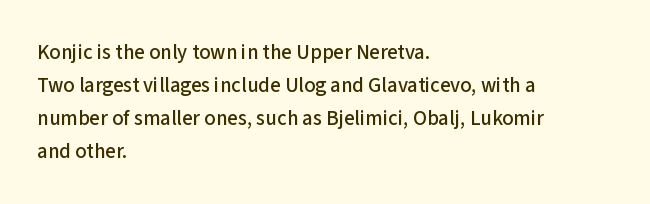
{"italic": "no", "underline": "no", "align": "left", "line_spacing": "normal", "line_spacing_ratio": 1.57, "letter_spacing": "normal", "letter_spacing_em": 0.0, "glyph_px": 21}
